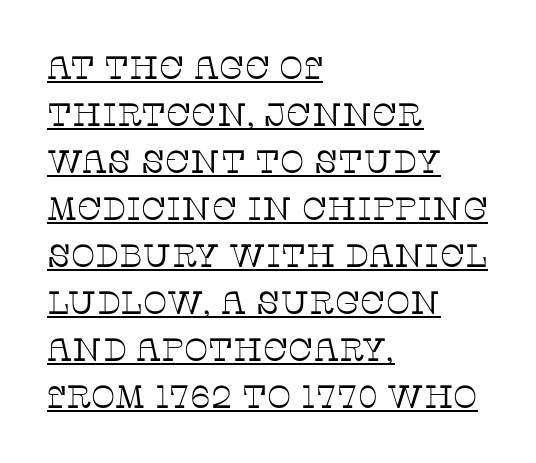
Q: Is the text bold? A: No.
Q: Is the text italic (slanted)? A: No, it is upright.
Q: Is the typeface a serif or a sans-serif typeface? A: Serif.
Q: Is the text underlined? A: Yes.
Q: How is the paragraph aligned? A: Left-aligned.
Q: Is the spacing between letters normal or unusually wide? A: Normal.
Q: Is the spacing between lines tight, normal or loose? A: Normal.
Q: Width (condensed, normal, or wide)? A: Normal.
Q: Stroke contrast? A: Low.
Q: x-height? A: Large.
Q: Monospaced? A: No.
